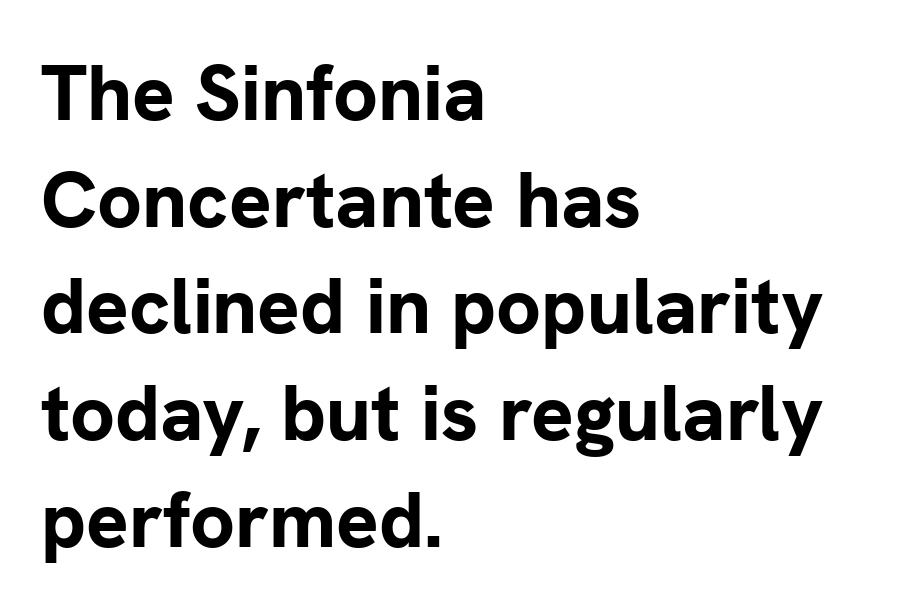
Q: Is the text bold? A: Yes.
Q: Is the text italic (slanted)? A: No, it is upright.
Q: Is the typeface a serif or a sans-serif typeface? A: Sans-serif.
Q: Is the text underlined? A: No.
Q: How is the paragraph aligned? A: Left-aligned.
Q: Is the spacing between letters normal or unusually wide? A: Normal.
Q: Is the spacing between lines tight, normal or loose? A: Normal.
Q: Width (condensed, normal, or wide)? A: Normal.
Q: Stroke contrast? A: Low.
Q: x-height? A: Medium.
Q: Monospaced? A: No.
